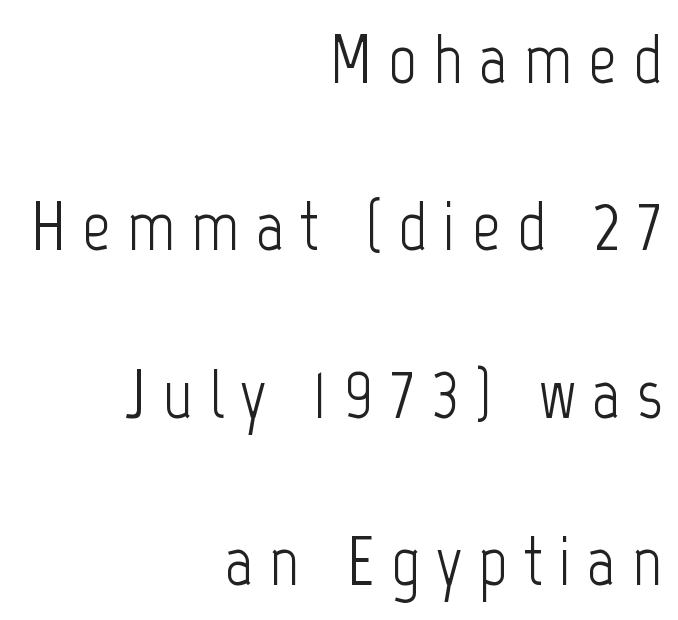
Heft: none added — not bold. Varying glyph widths throughout — classic text-font behaviour. Reading down the block, your eye finds every line finishing at a fixed right position. Grotesque or geometric, the face here clearly has no serifs.
